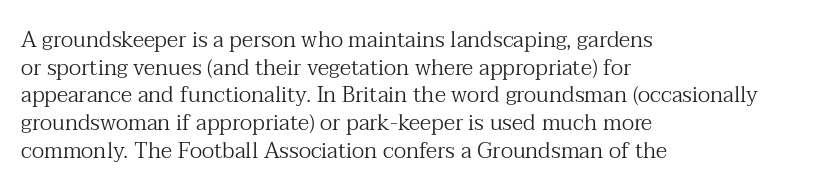
Q: Is the text bold? A: No.
Q: Is the text italic (slanted)? A: No, it is upright.
Q: Is the text underlined? A: No.
Q: How is the paragraph aligned? A: Left-aligned.
Q: Is the spacing between letters normal or unusually wide? A: Normal.
Q: Is the spacing between lines tight, normal or loose? A: Normal.
